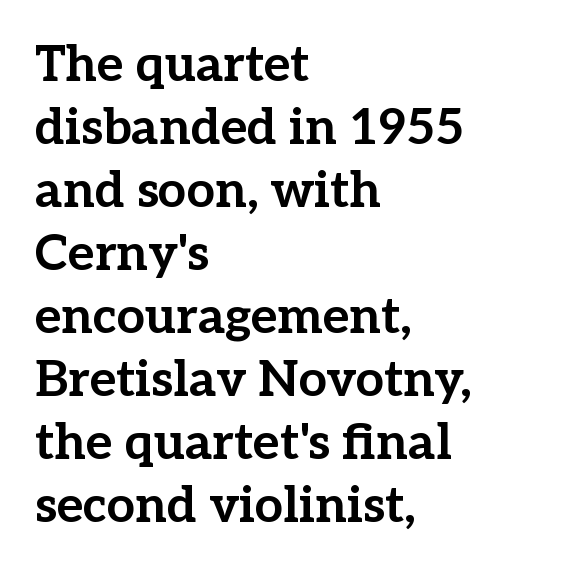
Q: Is the text bold? A: Yes.
Q: Is the text italic (slanted)? A: No, it is upright.
Q: Is the typeface a serif or a sans-serif typeface? A: Serif.
Q: Is the text underlined? A: No.
Q: How is the paragraph aligned? A: Left-aligned.
Q: Is the spacing between letters normal or unusually wide? A: Normal.
Q: Is the spacing between lines tight, normal or loose? A: Normal.
Q: Width (condensed, normal, or wide)? A: Normal.
Q: Stroke contrast? A: Low.
Q: x-height? A: Medium.
Q: Monospaced? A: No.
